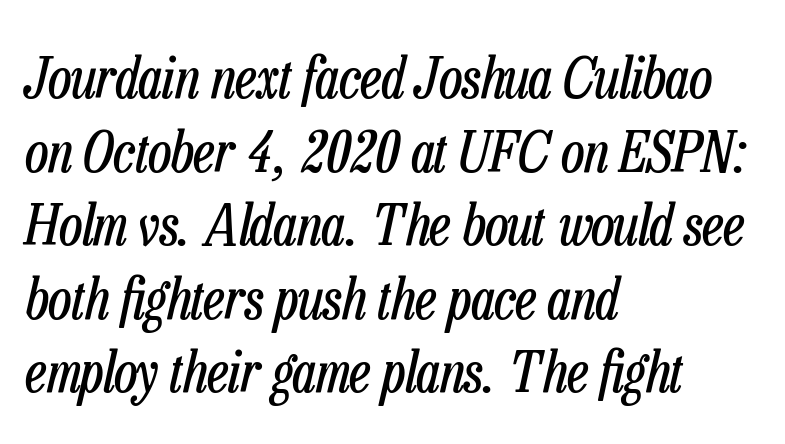
The image shows 57 px regular-weight, condensed type, italic (leaning right); set left-aligned, normal line spacing (1.29x), normal letter spacing, not underlined; low stroke contrast and a medium x-height.
